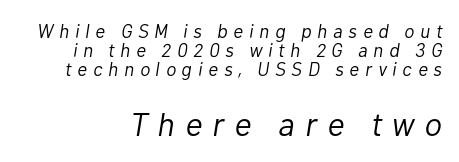
Size hierarchy here favors the trailing block over the leading one. Here the designer chose a conventional face with non-uniform glyph widths. If you measured baseline to baseline, you'd find a short distance. The font's italic variant was chosen for this text. Descender tails drop into unmarked territory.
